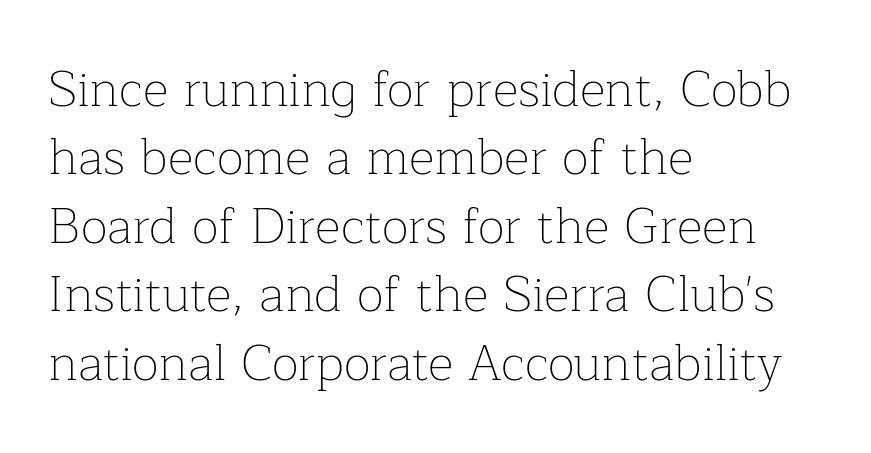
Words float on clear page, feet unadorned. Notice how the passage keeps a crisp vertical edge on the left only. Old-style or modern, the face here clearly has serifs. Letter spacing: default. How would I describe the line gaps? Plain and ordinary.
